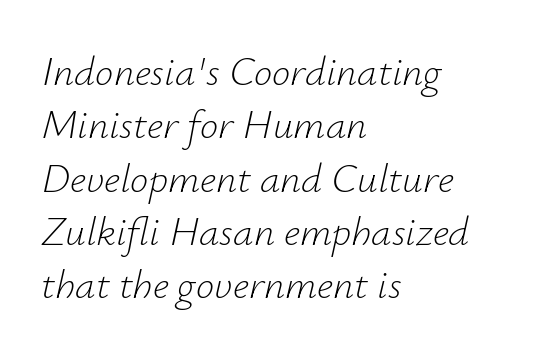
Bold? No — there's no thickening of the strokes. No extra tracking has been applied to these lines. The strip under each line holds only bare page. A typesetter would call this leading conventional body-copy spacing.
